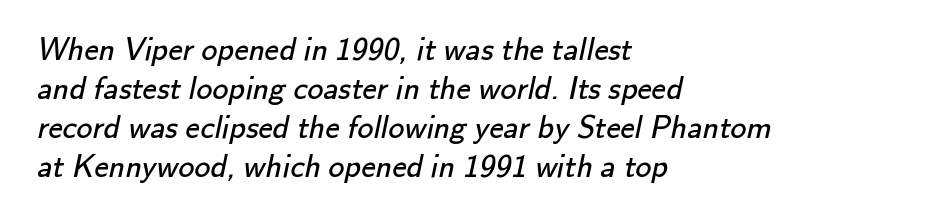
Q: Is the text bold? A: No.
Q: Is the typeface a serif or a sans-serif typeface? A: Sans-serif.
Q: Is the text underlined? A: No.
Q: How is the paragraph aligned? A: Left-aligned.
Q: Is the spacing between letters normal or unusually wide? A: Normal.
Q: Width (condensed, normal, or wide)? A: Normal.
Q: Stroke contrast? A: Low.
Q: x-height? A: Small.
Q: Monospaced? A: No.
